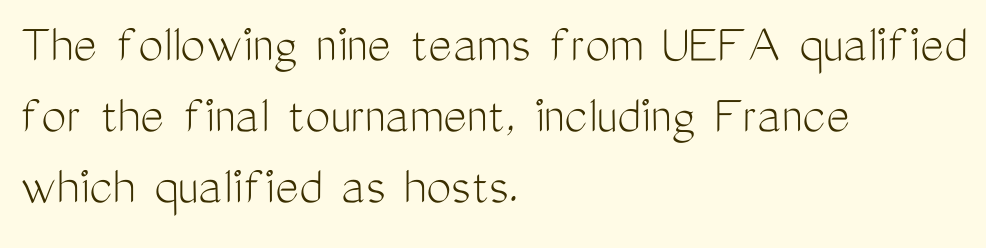
{"serif": "no", "italic": "no", "bold": "no", "weight": "light", "width": "condensed", "stroke_contrast": "medium", "x_height": "medium", "monospaced": "no", "underline": "no", "align": "left", "line_spacing": "normal", "line_spacing_ratio": 1.27, "letter_spacing": "normal", "letter_spacing_em": 0.0, "glyph_px": 56}
